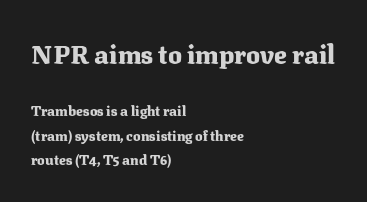
Q: Is the text bold? A: Yes.
Q: Is the text italic (slanted)? A: No, it is upright.
Q: Is the text underlined? A: No.
Q: How is the paragraph aligned? A: Left-aligned.
Q: Is the spacing between letters normal or unusually wide? A: Normal.
Q: Which block of text is set in a larger size, the first (top) or the second (bottom)? A: The first (top) one.
